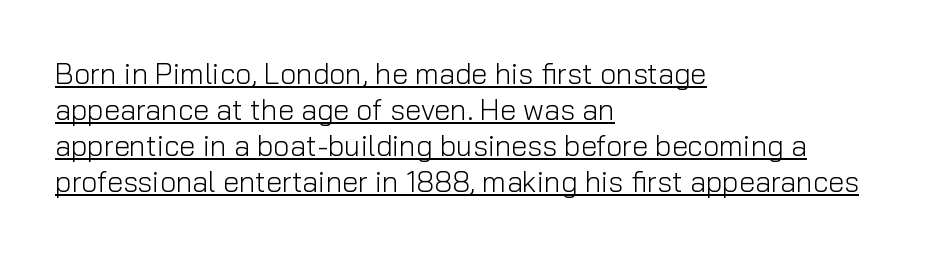
{"serif": "no", "italic": "no", "bold": "no", "weight": "light", "width": "normal", "stroke_contrast": "low", "x_height": "medium", "monospaced": "no", "underline": "yes", "align": "left", "line_spacing_ratio": 1.24, "letter_spacing": "normal", "letter_spacing_em": 0.0, "glyph_px": 29}
